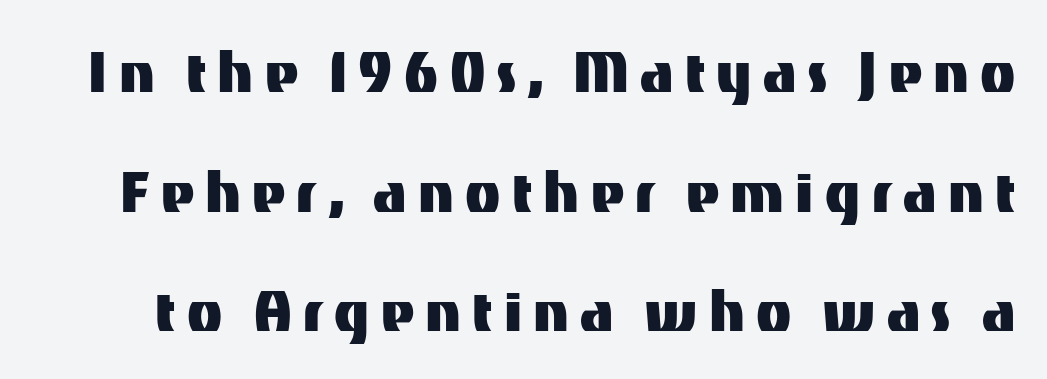
The image shows 72 px sans-serif type, upright; set normal line spacing (1.66x), not underlined; medium stroke contrast and a medium x-height.
